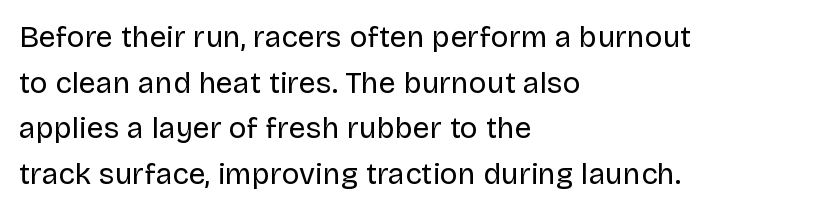
Q: Is the text bold? A: No.
Q: Is the text italic (slanted)? A: No, it is upright.
Q: Is the typeface a serif or a sans-serif typeface? A: Sans-serif.
Q: Is the text underlined? A: No.
Q: How is the paragraph aligned? A: Left-aligned.
Q: Is the spacing between letters normal or unusually wide? A: Normal.
Q: Is the spacing between lines tight, normal or loose? A: Normal.
Q: Width (condensed, normal, or wide)? A: Normal.
Q: Stroke contrast? A: Low.
Q: x-height? A: Large.
Q: Monospaced? A: No.
